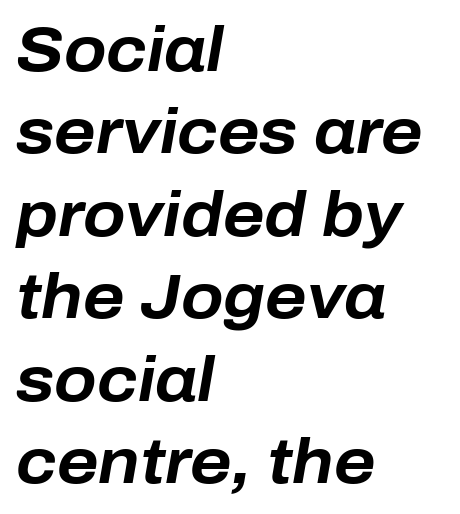
The image shows 62 px bold type, italic (leaning right); set left-aligned, normal line spacing (1.33x), normal letter spacing, not underlined; low stroke contrast and a medium x-height.
